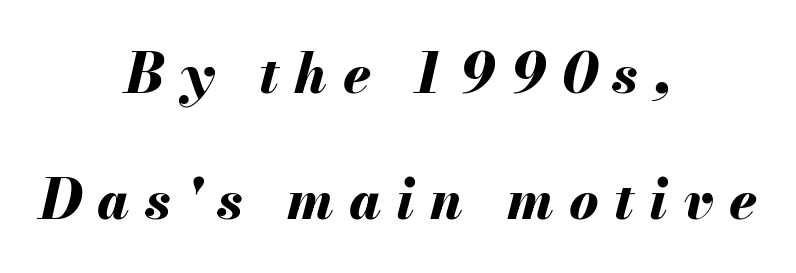
{"italic": "yes", "lean": "right", "slant_degrees": 13, "bold": "yes", "weight": "bold", "width": "normal", "stroke_contrast": "medium", "x_height": "small", "monospaced": "no", "underline": "no", "align": "center", "line_spacing": "loose", "line_spacing_ratio": 2.3, "letter_spacing": "wide", "letter_spacing_em": 0.28, "glyph_px": 55}
